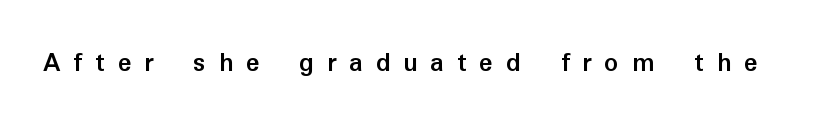
Q: Is the text bold? A: Yes.
Q: Is the text italic (slanted)? A: No, it is upright.
Q: Is the typeface a serif or a sans-serif typeface? A: Sans-serif.
Q: Is the text underlined? A: No.
Q: Is the spacing between letters normal or unusually wide? A: Unusually wide.
Q: Width (condensed, normal, or wide)? A: Normal.
Q: Stroke contrast? A: Low.
Q: x-height? A: Medium.
Q: Monospaced? A: No.
